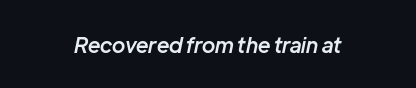
Q: Is the text bold? A: Semi-bold.
Q: Is the text italic (slanted)? A: Yes, it leans right by about 12 degrees.
Q: Is the text underlined? A: No.
Q: Is the spacing between letters normal or unusually wide? A: Normal.
